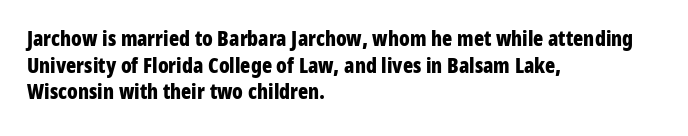
The image shows 21 px bold type, upright; set left-aligned, normal line spacing (1.27x), normal letter spacing, not underlined.
